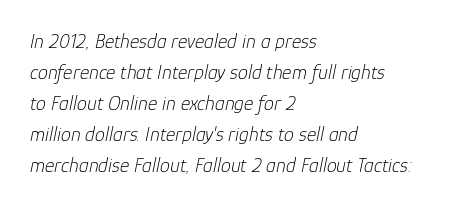
{"italic": "yes", "lean": "right", "slant_degrees": 12, "bold": "no", "underline": "no", "align": "left", "line_spacing": "normal", "line_spacing_ratio": 1.55, "letter_spacing": "normal", "letter_spacing_em": 0.0, "glyph_px": 20}
